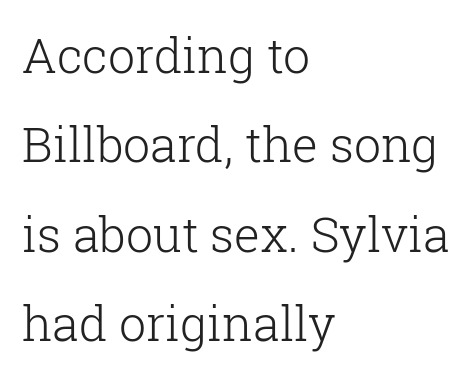
The letters stand upright; this is a roman face. The gap between lines stays unmarked. Unbolded letterforms with no extra heft. The rendering keeps characters at their native spacing. Here the designer chose a conventional face with non-uniform glyph widths. You can tell from the footed stems that serif type was used.
